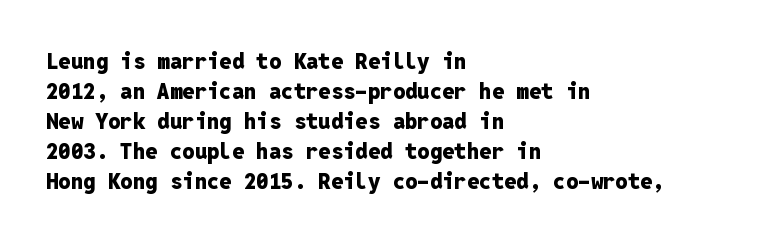
Q: Is the text bold? A: Yes.
Q: Is the text italic (slanted)? A: No, it is upright.
Q: Is the text underlined? A: No.
Q: How is the paragraph aligned? A: Left-aligned.
Q: Is the spacing between letters normal or unusually wide? A: Normal.
Q: Is the spacing between lines tight, normal or loose? A: Normal.
